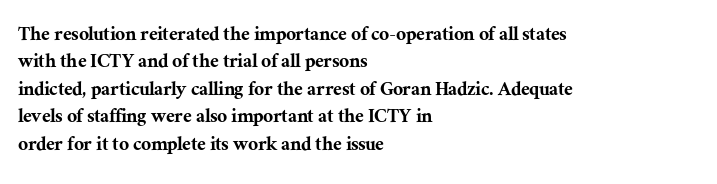
{"italic": "no", "underline": "no", "align": "left", "line_spacing": "normal", "line_spacing_ratio": 1.25, "letter_spacing": "normal", "letter_spacing_em": 0.0, "glyph_px": 22}
